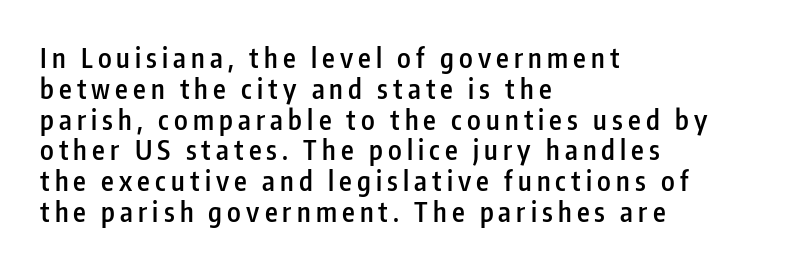
Q: Is the text bold? A: Semi-bold.
Q: Is the text italic (slanted)? A: No, it is upright.
Q: Is the text underlined? A: No.
Q: How is the paragraph aligned? A: Left-aligned.
Q: Is the spacing between lines tight, normal or loose? A: Tight.
